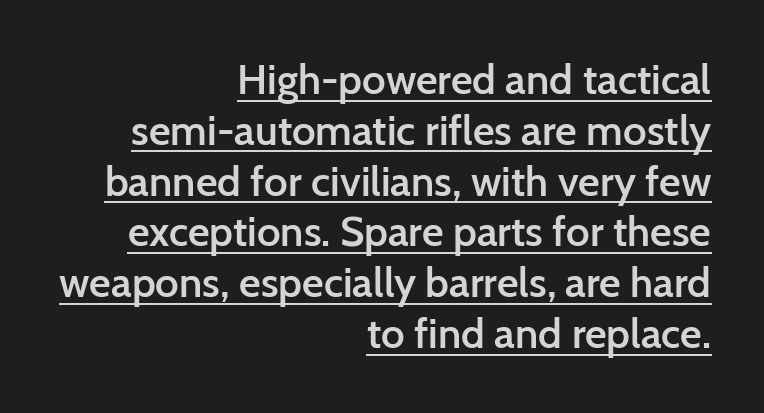
The image shows 42 px semibold sans-serif type, upright; set right-aligned, line spacing 1.21x, normal letter spacing, underlined; low stroke contrast and a medium x-height.
